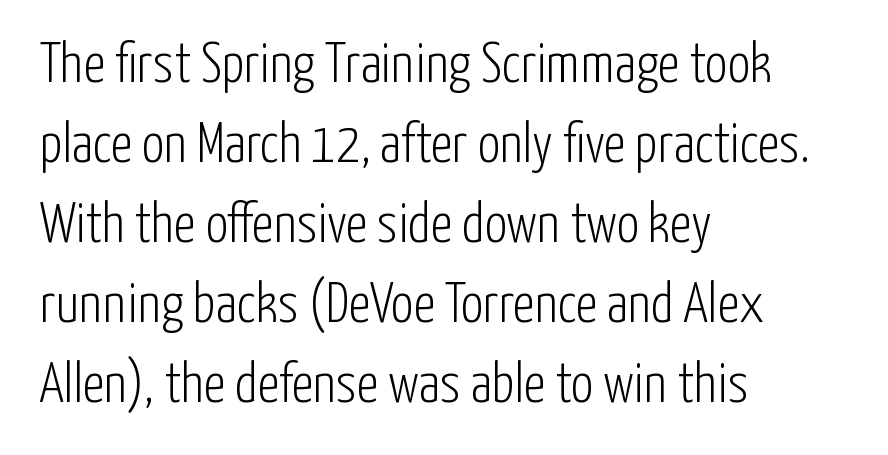
A sans-serif font was chosen for this passage. The specimen reads as upright at a glance. Words appear dense and cohesive because spacing is normal. If you measured baseline to baseline, you'd find a middling distance.
